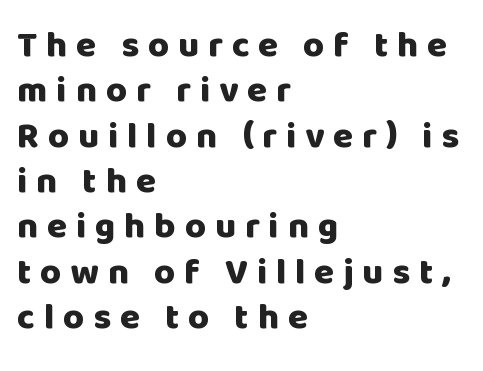
Notice how the passage keeps a crisp vertical edge on the left only. Note the varied advance widths — an 'i' is clearly narrower than an 'm'. These lines are composed in type without serifs. How heavy is the stroke? Heavy — this is a bold. Baseline-to-baseline distance is the conventional proportion of letter height. This rendering features lettering with no underline.
